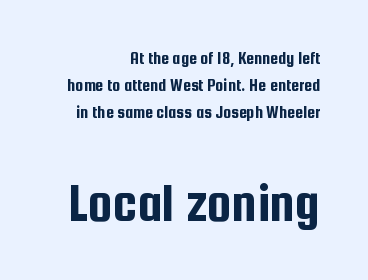
The image shows 55 px condensed sans-serif type, upright; set right-aligned, normal line spacing (1.5x), normal letter spacing, not underlined; the second (bottom) block is 3.06x larger; low stroke contrast and a medium x-height.
